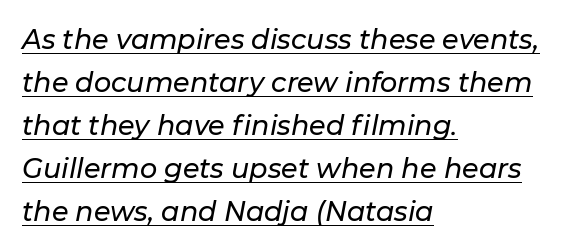
Q: Is the text italic (slanted)? A: Yes, it leans right by about 11 degrees.
Q: Is the text underlined? A: Yes.
Q: How is the paragraph aligned? A: Left-aligned.
Q: Is the spacing between letters normal or unusually wide? A: Normal.
Q: Is the spacing between lines tight, normal or loose? A: Normal.
